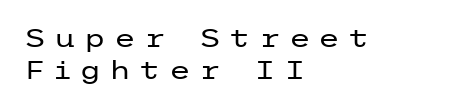
The image shows 25 px text type, upright; set left-aligned, normal line spacing (1.3x), unusually wide letter spacing (+0.32 em), not underlined.
